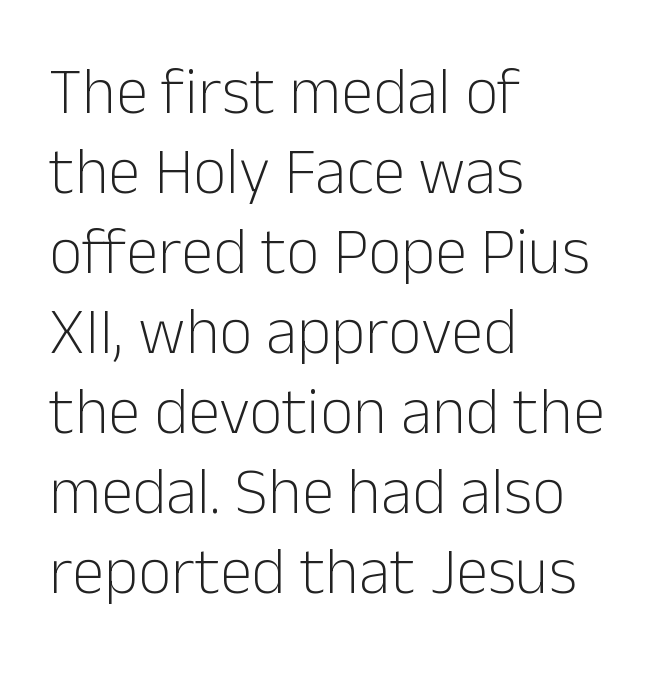
The image shows 65 px light sans-serif type, upright; set left-aligned, line spacing 1.23x, normal letter spacing, not underlined; low stroke contrast and a medium x-height.
